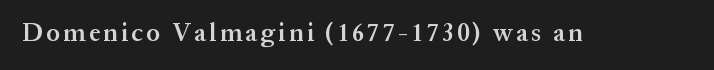
The image shows 25 px text type, upright; set not underlined.
